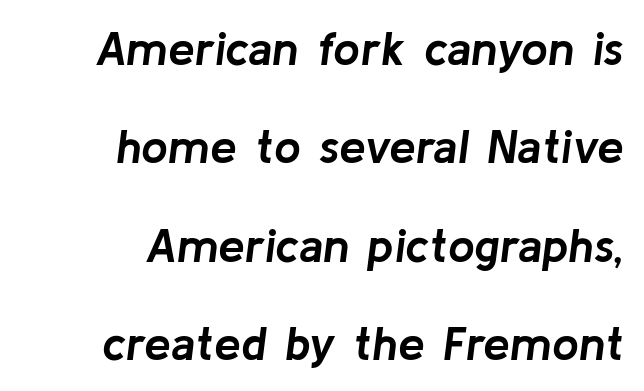
The image shows 48 px semibold type, italic (leaning right); set right-aligned, loose line spacing (2.05x), normal letter spacing, not underlined; low stroke contrast and a medium x-height.
